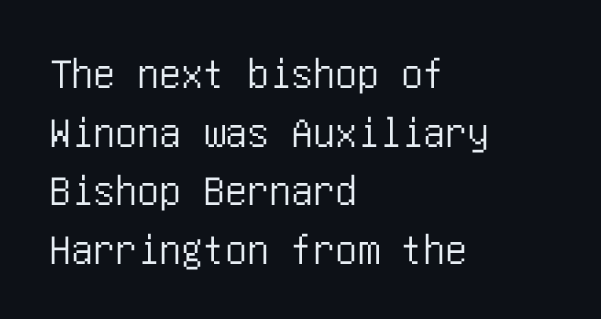
The image shows 44 px condensed sans-serif type, upright; set left-aligned, normal line spacing (1.33x), normal letter spacing, not underlined; low stroke contrast and a large x-height.
